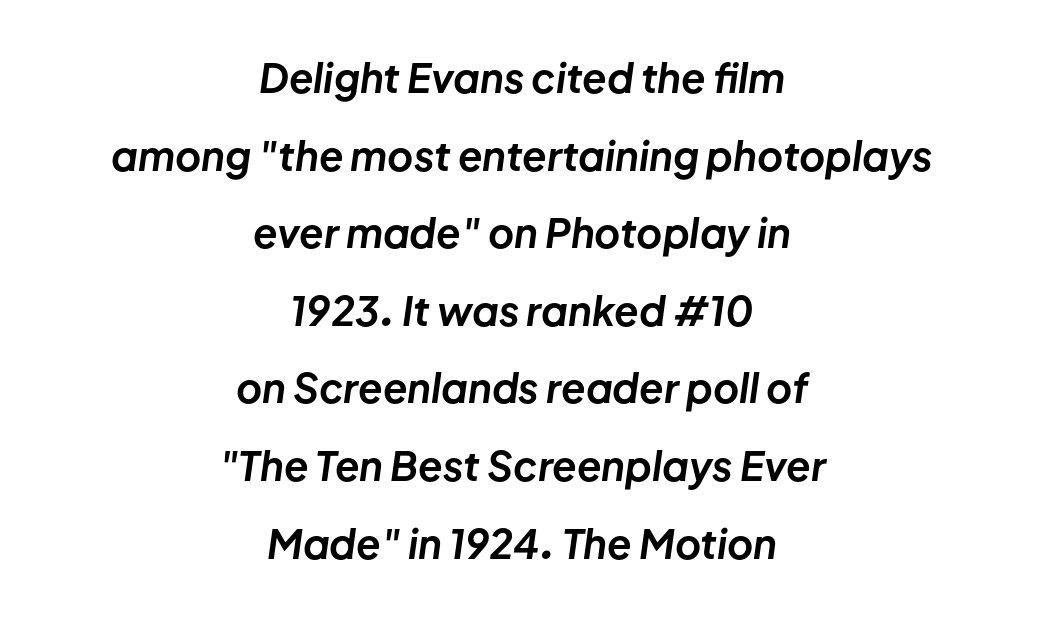
{"italic": "yes", "lean": "right", "slant_degrees": 8, "bold": "yes", "weight": "bold", "width": "normal", "stroke_contrast": "low", "x_height": "medium", "monospaced": "no", "underline": "no", "align": "center", "line_spacing": "loose", "line_spacing_ratio": 1.94, "letter_spacing": "normal", "letter_spacing_em": 0.0, "glyph_px": 40}
